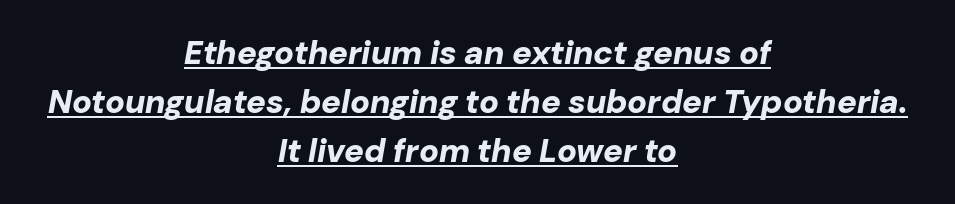
This rendering features underlined lettering. Nothing unusual about the tracking: characters are spaced as the font intends. Varying glyph widths throughout — classic text-font behaviour. Rows of type keep a routine distance in the vertical direction.
